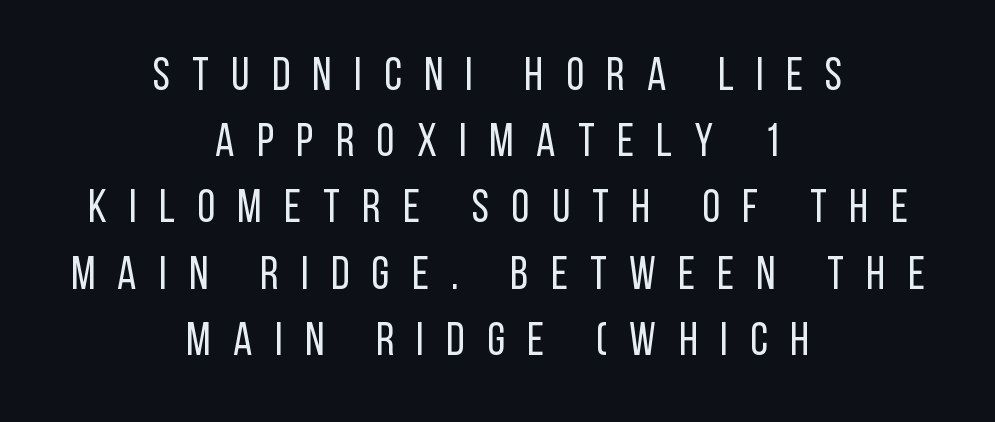
Q: Is the text bold? A: No.
Q: Is the text italic (slanted)? A: No, it is upright.
Q: Is the typeface a serif or a sans-serif typeface? A: Sans-serif.
Q: Is the text underlined? A: No.
Q: How is the paragraph aligned? A: Centered.
Q: Is the spacing between letters normal or unusually wide? A: Unusually wide.
Q: Is the spacing between lines tight, normal or loose? A: Normal.
Q: Width (condensed, normal, or wide)? A: Condensed.
Q: Stroke contrast? A: Low.
Q: x-height? A: Large.
Q: Monospaced? A: No.
